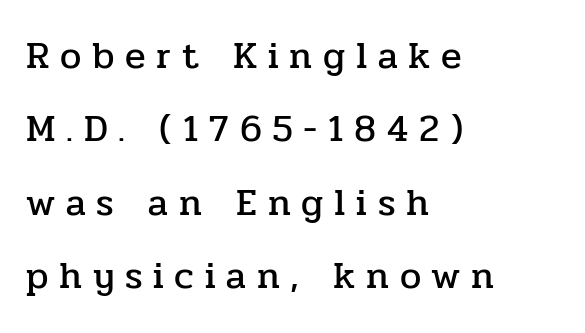
{"serif": "yes", "italic": "no", "width": "normal", "stroke_contrast": "low", "x_height": "medium", "monospaced": "no", "underline": "no", "align": "left", "line_spacing": "loose", "line_spacing_ratio": 1.93, "letter_spacing": "wide", "letter_spacing_em": 0.28, "glyph_px": 38}
